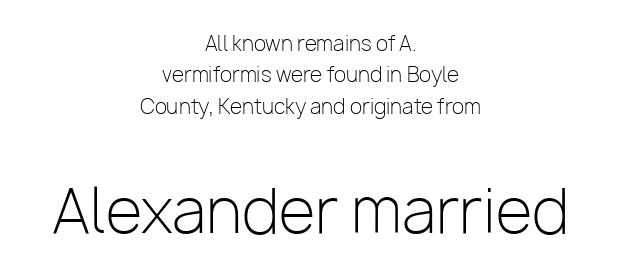
The image shows 60 px light sans-serif type, upright; set centered, normal line spacing (1.57x), normal letter spacing, not underlined; the second (bottom) block is 3.0x larger; low stroke contrast and a medium x-height.
